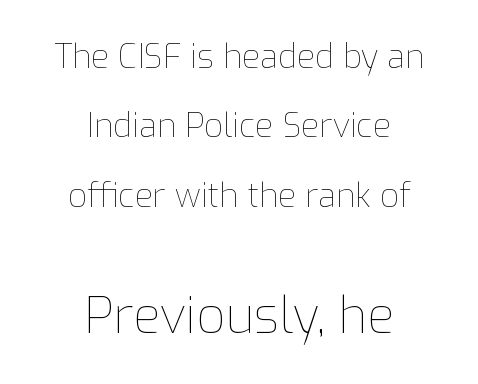
The image shows 50 px thin type, upright; set centered, loose line spacing (2.1x), normal letter spacing, not underlined; the second (bottom) block is 1.52x larger; low stroke contrast and a medium x-height.
